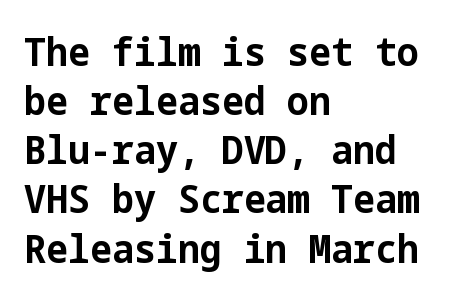
The image shows 39 px bold sans-serif type, upright; set left-aligned, normal line spacing (1.26x), normal letter spacing, not underlined; low stroke contrast and a medium x-height.
